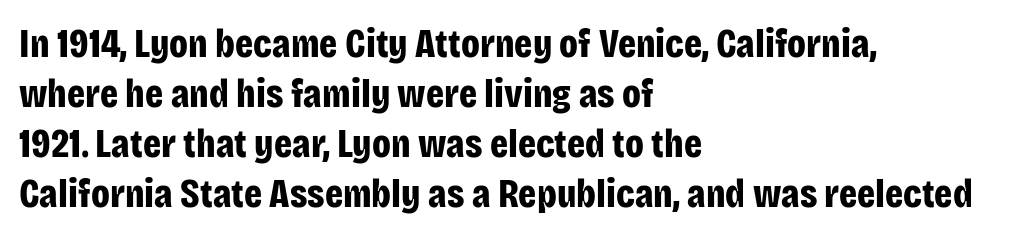
The image shows 40 px bold, condensed sans-serif type, upright; set left-aligned, normal line spacing (1.25x), normal letter spacing, not underlined; low stroke contrast and a large x-height.
